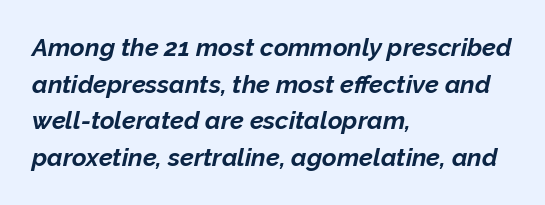
Q: Is the text bold? A: Yes.
Q: Is the text italic (slanted)? A: Yes, it leans right by about 12 degrees.
Q: Is the text underlined? A: No.
Q: How is the paragraph aligned? A: Left-aligned.
Q: Is the spacing between letters normal or unusually wide? A: Normal.
Q: Is the spacing between lines tight, normal or loose? A: Normal.
